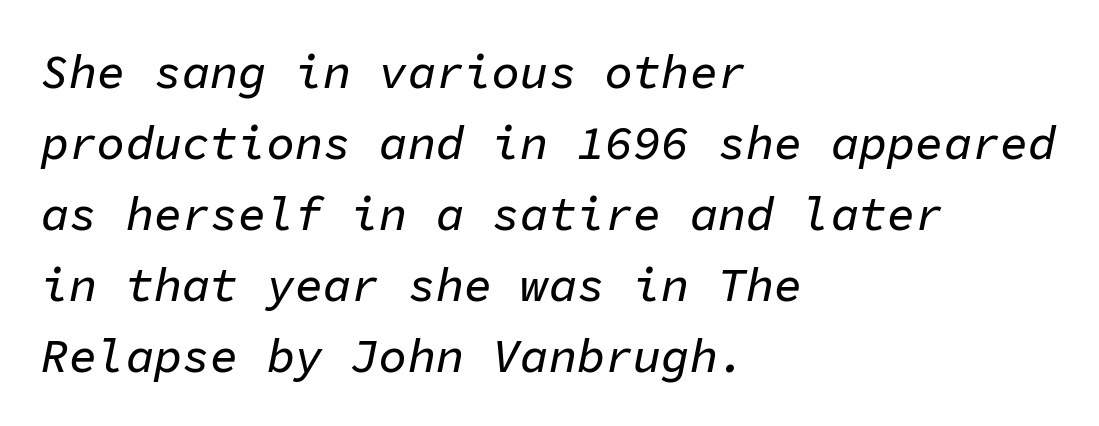
The text block is weighted toward the left margin, trailing off unevenly rightward. Words float on clear page, feet unadorned. Summary of vertical rhythm: regular, with standard interline spacing. Here the designer chose a console-style face with uniform glyph widths. Tracking here is standard; glyphs follow each other at the usual distance. Italic? Definitely — the glyphs are oblique.
